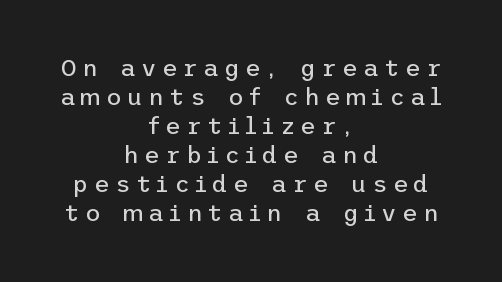
The image shows 24 px text type, upright; set centered, line spacing 1.21x, unusually wide letter spacing (+0.22 em), not underlined.
